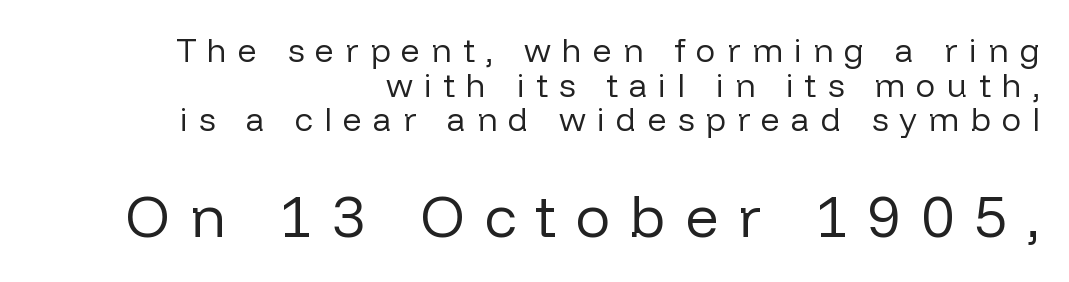
{"serif": "no", "italic": "no", "bold": "no", "weight": "regular", "width": "normal", "stroke_contrast": "low", "x_height": "medium", "monospaced": "no", "underline": "no", "align": "right", "line_spacing": "tight", "line_spacing_ratio": 1.05, "letter_spacing": "wide", "letter_spacing_em": 0.34, "larger_block": "second", "size_ratio": 1.76, "glyph_px": 58}
